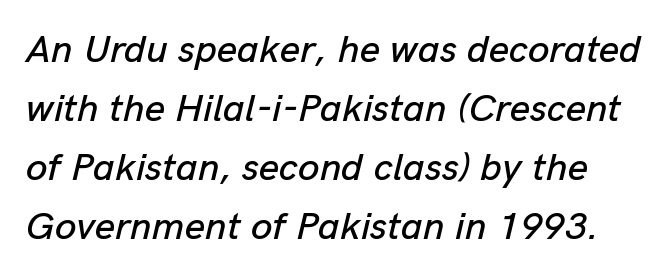
The image shows 39 px text type, italic (leaning right); set normal line spacing (1.51x), normal letter spacing, not underlined; low stroke contrast and a medium x-height.
